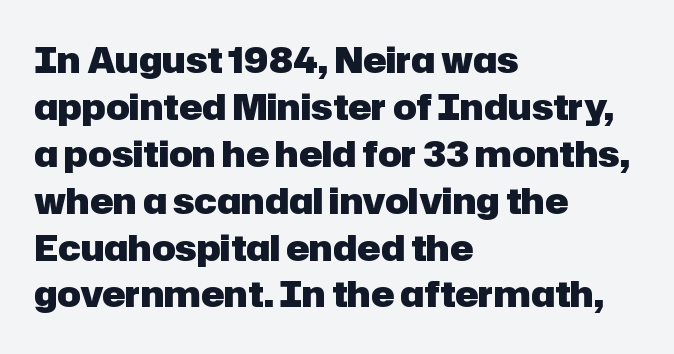
The specimen reads as upright at a glance. Each new line begins a customary step beneath the previous one. This sample has the flowing, uneven cadence of proportional lettering. Typeset ragged right — the left edge is the straight one.
